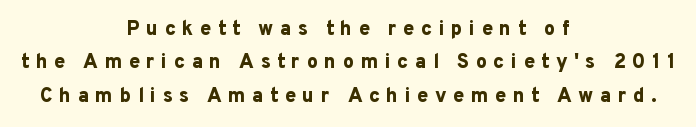
Q: Is the text bold? A: Yes.
Q: Is the text italic (slanted)? A: No, it is upright.
Q: Is the text underlined? A: No.
Q: How is the paragraph aligned? A: Centered.
Q: Is the spacing between letters normal or unusually wide? A: Unusually wide.
Q: Is the spacing between lines tight, normal or loose? A: Normal.
